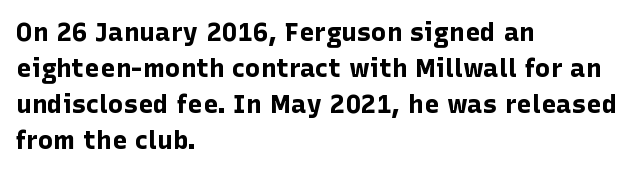
Clear beneath every line of the passage. The typography opts for an upright posture over an oblique one. Evenly set lines give the paragraph a standard silhouette. Standard letterfit; no display-style spreading of the glyphs. The compositor pushed each line to the left boundary.
